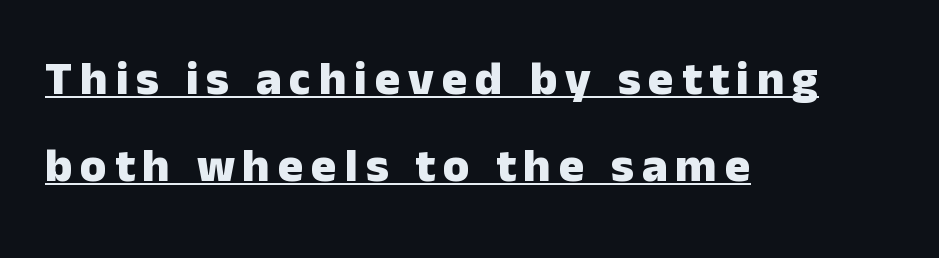
The image shows 48 px heavy sans-serif type, upright; set left-aligned, line spacing 1.81x, underlined; low stroke contrast and a medium x-height.
